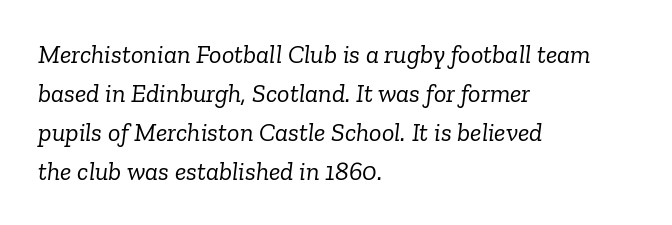
Q: Is the text bold? A: No.
Q: Is the text italic (slanted)? A: Yes, it leans right by about 6 degrees.
Q: Is the text underlined? A: No.
Q: How is the paragraph aligned? A: Left-aligned.
Q: Is the spacing between letters normal or unusually wide? A: Normal.
Q: Is the spacing between lines tight, normal or loose? A: Normal.
